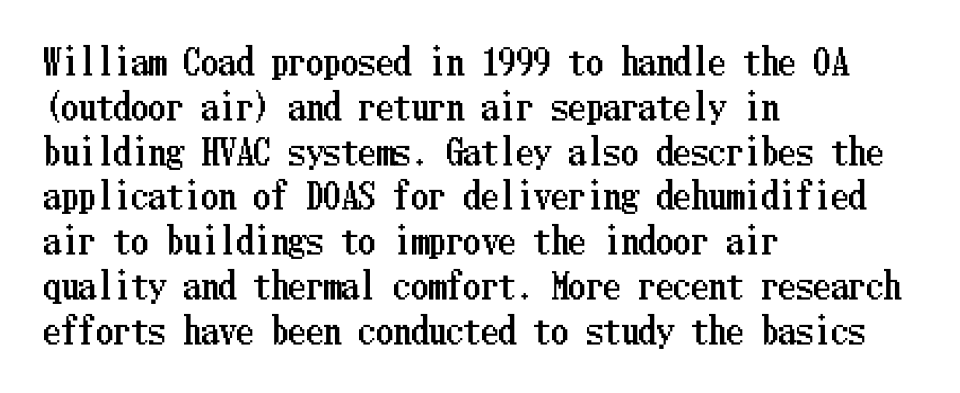
The image shows 35 px condensed type, upright; set left-aligned, normal line spacing (1.28x), normal letter spacing, not underlined; low stroke contrast and a medium x-height.
